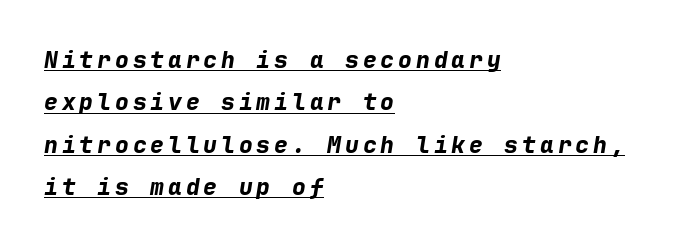
{"italic": "yes", "lean": "right", "slant_degrees": 9, "bold": "yes", "underline": "yes", "align": "left", "line_spacing_ratio": 1.84, "glyph_px": 23}
